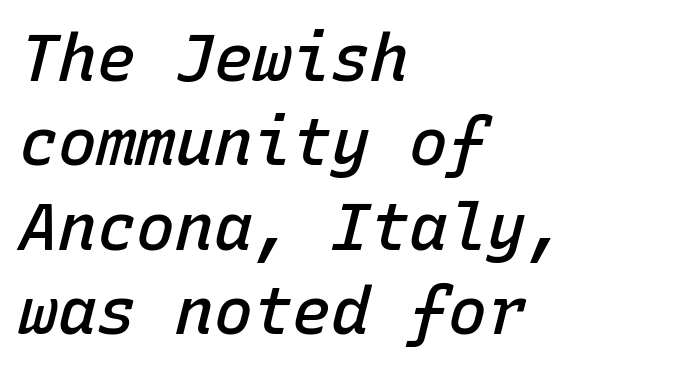
The image shows 65 px semibold type, italic (leaning right), monospaced; set left-aligned, normal line spacing (1.3x), normal letter spacing, not underlined; low stroke contrast and a medium x-height.
